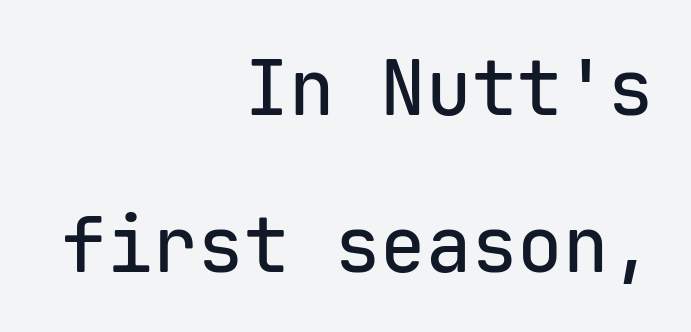
Q: Is the text italic (slanted)? A: No, it is upright.
Q: Is the typeface a serif or a sans-serif typeface? A: Sans-serif.
Q: Is the text underlined? A: No.
Q: How is the paragraph aligned? A: Right-aligned.
Q: Is the spacing between letters normal or unusually wide? A: Normal.
Q: Is the spacing between lines tight, normal or loose? A: Loose.
Q: Width (condensed, normal, or wide)? A: Normal.
Q: Stroke contrast? A: Low.
Q: x-height? A: Medium.
Q: Monospaced? A: Yes.
